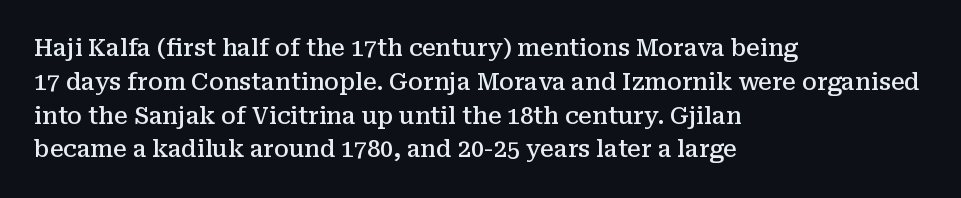
The image shows 23 px text type, upright; set left-aligned, normal line spacing (1.47x), normal letter spacing, not underlined.
